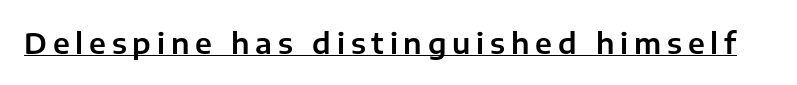
When letters stand straight like this, we call the style roman or upright. Here the designer chose a conventional face with non-uniform glyph widths. Check where the strokes stop: nothing finishes them off — pure sans. Check the space under the baseline: a stroke is drawn there. Glyph-to-glyph distance is far greater than everyday printed text.
